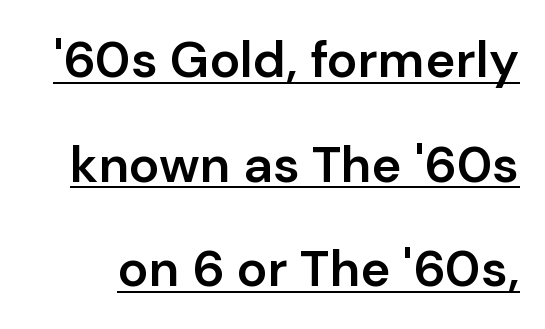
Q: Is the text bold? A: Semi-bold.
Q: Is the text italic (slanted)? A: No, it is upright.
Q: Is the typeface a serif or a sans-serif typeface? A: Sans-serif.
Q: Is the text underlined? A: Yes.
Q: Is the spacing between letters normal or unusually wide? A: Normal.
Q: Is the spacing between lines tight, normal or loose? A: Loose.
Q: Width (condensed, normal, or wide)? A: Normal.
Q: Stroke contrast? A: Low.
Q: x-height? A: Medium.
Q: Monospaced? A: No.
